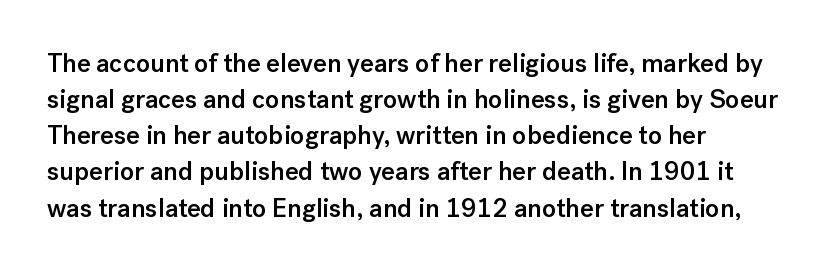
The image shows 26 px text type, upright; set left-aligned, normal line spacing (1.39x), normal letter spacing, not underlined.
